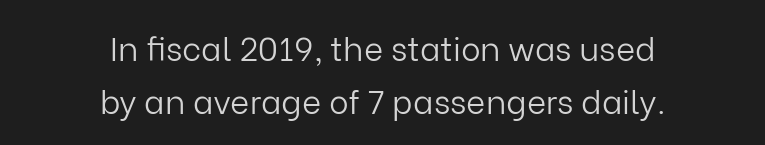
The image shows 33 px light sans-serif type, upright; set centered, normal line spacing (1.61x), normal letter spacing, not underlined; low stroke contrast and a medium x-height.
